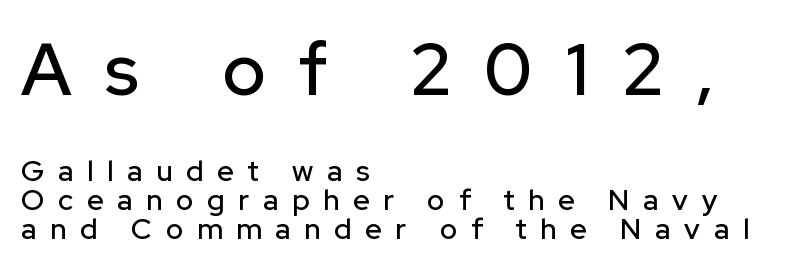
{"serif": "no", "italic": "no", "width": "normal", "stroke_contrast": "low", "x_height": "medium", "monospaced": "no", "underline": "no", "align": "left", "line_spacing": "tight", "line_spacing_ratio": 1.0, "letter_spacing": "wide", "letter_spacing_em": 0.47, "larger_block": "first", "size_ratio": 2.48, "glyph_px": 72}
